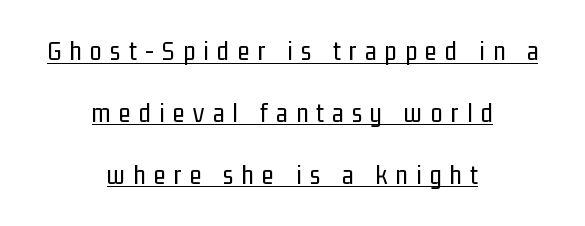
The image shows 27 px text type, upright; set centered, loose line spacing (2.29x), unusually wide letter spacing (+0.31 em), underlined.
